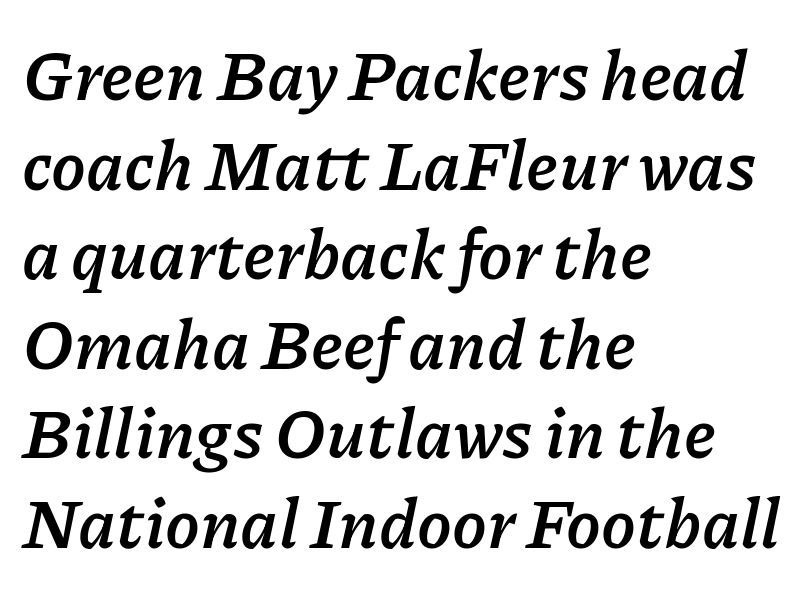
{"italic": "yes", "lean": "right", "slant_degrees": 11, "bold": "yes", "weight": "semibold", "width": "normal", "stroke_contrast": "low", "x_height": "medium", "monospaced": "no", "underline": "no", "align": "left", "line_spacing": "normal", "line_spacing_ratio": 1.28, "letter_spacing": "normal", "letter_spacing_em": 0.0, "glyph_px": 70}
